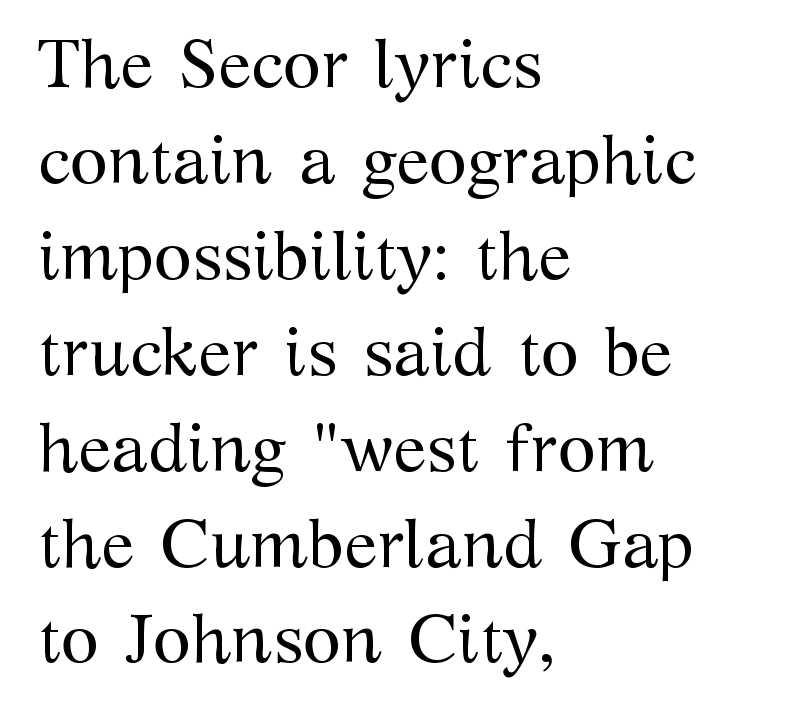
The face used here is seriffed, in the tradition of book romans. The designer left line spacing at the default. Compared with a typical body face, this is equally light or lighter still. These lines are rendered in a variable-pitch font.
